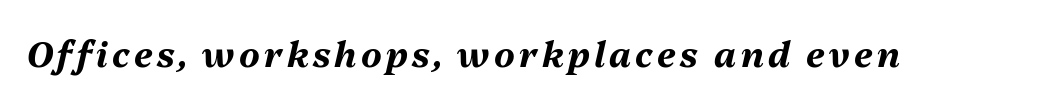
Think of a printed novel: that variable character pitch is what you see here. Each glyph is drawn with heavy, bold strokes. The area under the type is left untouched. Slanted lettering throughout.
